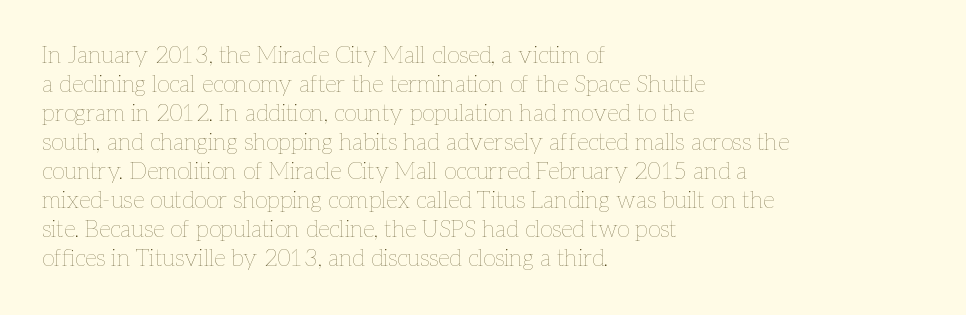
{"italic": "no", "bold": "no", "underline": "no", "align": "left", "line_spacing": "normal", "line_spacing_ratio": 1.26, "letter_spacing": "normal", "letter_spacing_em": 0.0, "glyph_px": 23}
